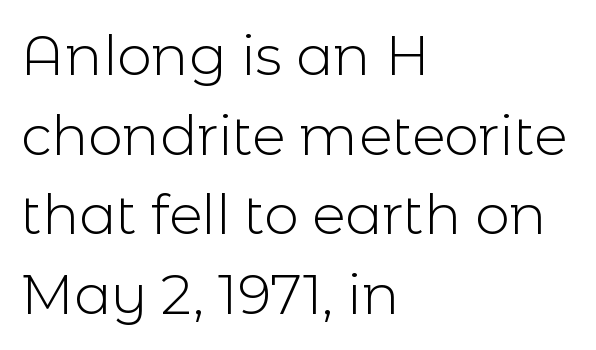
Q: Is the text bold? A: No.
Q: Is the text italic (slanted)? A: No, it is upright.
Q: Is the typeface a serif or a sans-serif typeface? A: Sans-serif.
Q: Is the text underlined? A: No.
Q: How is the paragraph aligned? A: Left-aligned.
Q: Is the spacing between letters normal or unusually wide? A: Normal.
Q: Is the spacing between lines tight, normal or loose? A: Normal.
Q: Width (condensed, normal, or wide)? A: Normal.
Q: x-height? A: Medium.
Q: Monospaced? A: No.
